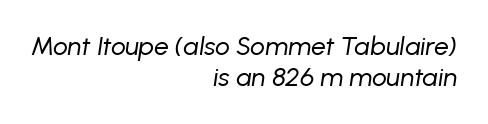
The image shows 26 px text type, italic (leaning right); set right-aligned, line spacing 1.21x, normal letter spacing, not underlined.
